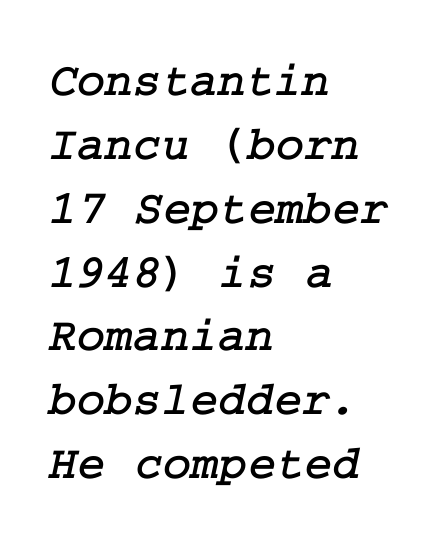
{"serif": "yes", "width": "normal", "stroke_contrast": "low", "x_height": "medium", "underline": "no", "align": "left", "line_spacing": "normal", "line_spacing_ratio": 1.33, "letter_spacing": "normal", "letter_spacing_em": 0.0, "glyph_px": 48}
